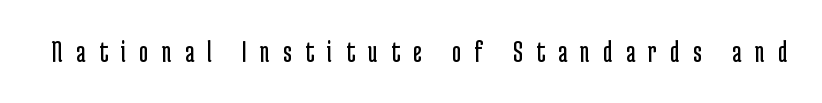
{"serif": "no", "italic": "no", "bold": "no", "weight": "regular", "width": "condensed", "stroke_contrast": "low", "x_height": "medium", "monospaced": "no", "underline": "no", "letter_spacing": "wide", "letter_spacing_em": 0.43, "glyph_px": 31}
